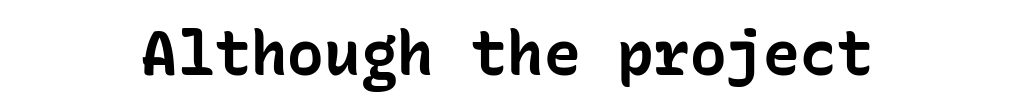
Typographically, this falls in the sans-serif category. The gaps between neighbouring characters are ordinary and unremarkable. Rendered with straight, roman letterforms. The glyphs are unaccompanied by any horizontal stroke below them. The compositor balanced each line on the midline.
